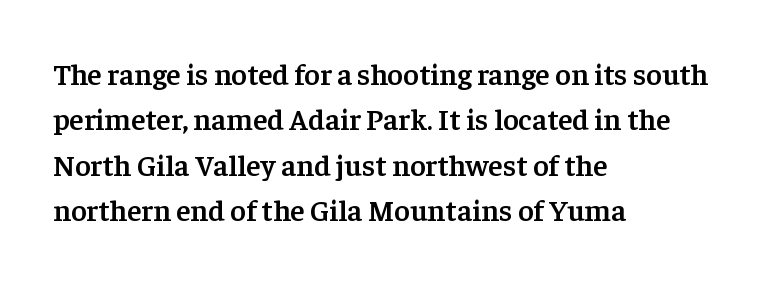
{"serif": "yes", "italic": "no", "bold": "semi", "weight": "semibold", "width": "normal", "stroke_contrast": "low", "x_height": "medium", "monospaced": "no", "underline": "no", "align": "left", "line_spacing": "normal", "line_spacing_ratio": 1.51, "letter_spacing": "normal", "letter_spacing_em": 0.0, "glyph_px": 30}
